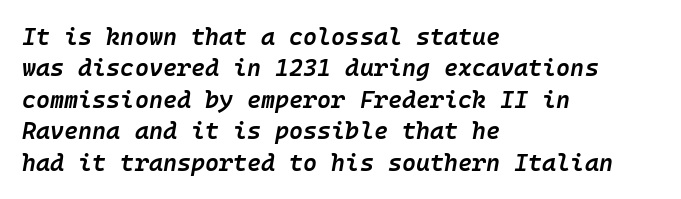
The image shows 24 px text type, italic (leaning right); set left-aligned, normal line spacing (1.31x), normal letter spacing, not underlined.
